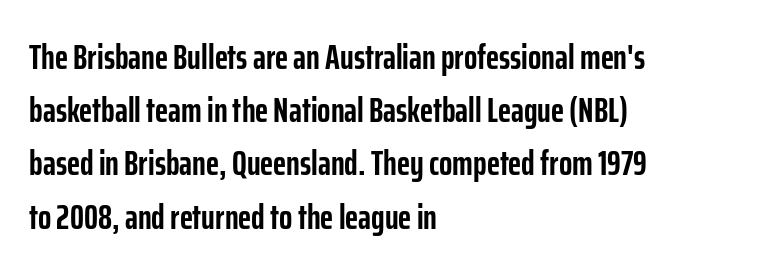
Check under the words: just untouched page. The typesetting leans heavy: a genuine bold. Quick note: not italic, upright. Unlike a traditional serif, this face leaves its strokes unadorned. The letterforms sit shoulder to shoulder at normal distance.
